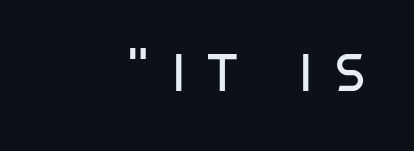
Q: Is the text bold? A: No.
Q: Is the typeface a serif or a sans-serif typeface? A: Sans-serif.
Q: Is the text underlined? A: No.
Q: Is the spacing between letters normal or unusually wide? A: Unusually wide.
Q: Width (condensed, normal, or wide)? A: Condensed.
Q: Stroke contrast? A: Low.
Q: x-height? A: Large.
Q: Monospaced? A: No.
